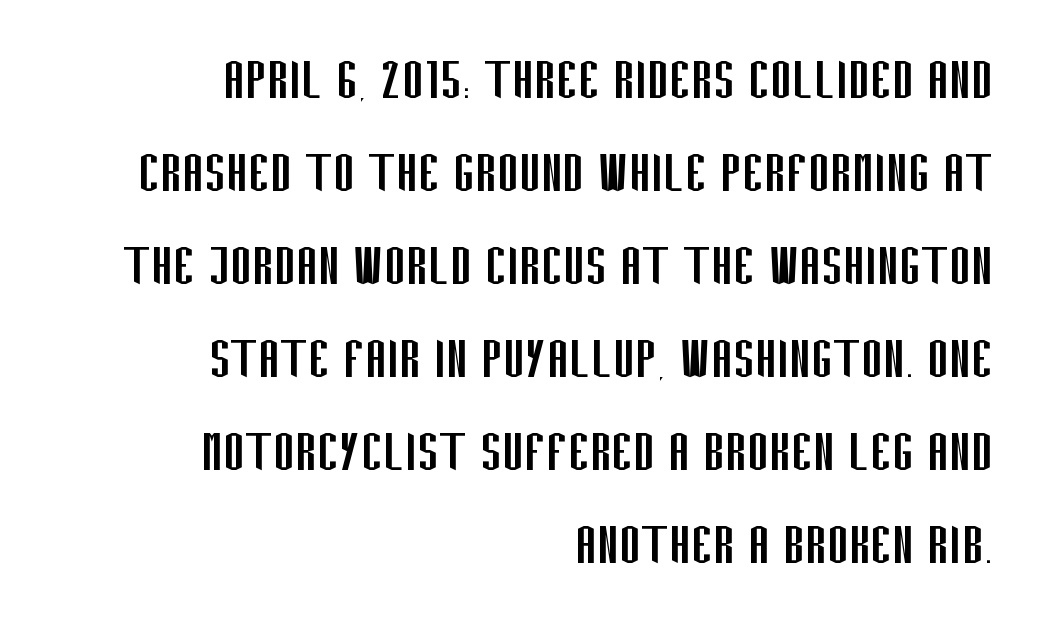
The image shows 65 px regular-weight, condensed sans-serif type, upright; set right-aligned, normal line spacing (1.43x), normal letter spacing, not underlined; low stroke contrast and a large x-height.
